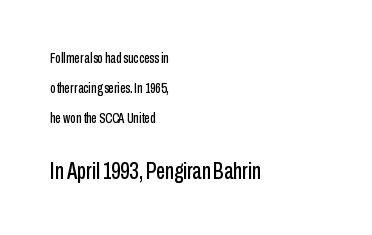
{"italic": "no", "underline": "no", "align": "left", "line_spacing": "loose", "line_spacing_ratio": 2.14, "letter_spacing": "normal", "letter_spacing_em": 0.0, "larger_block": "second", "size_ratio": 1.64, "glyph_px": 23}
